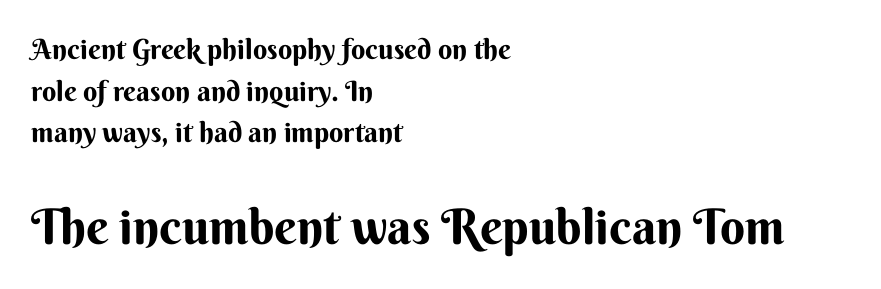
Q: Is the text bold? A: Yes.
Q: Is the text italic (slanted)? A: No, it is upright.
Q: Is the typeface a serif or a sans-serif typeface? A: Sans-serif.
Q: Is the text underlined? A: No.
Q: How is the paragraph aligned? A: Left-aligned.
Q: Is the spacing between letters normal or unusually wide? A: Normal.
Q: Is the spacing between lines tight, normal or loose? A: Normal.
Q: Which block of text is set in a larger size, the first (top) or the second (bottom)? A: The second (bottom) one.
Q: Width (condensed, normal, or wide)? A: Normal.
Q: Stroke contrast? A: Medium.
Q: x-height? A: Small.
Q: Monospaced? A: No.
